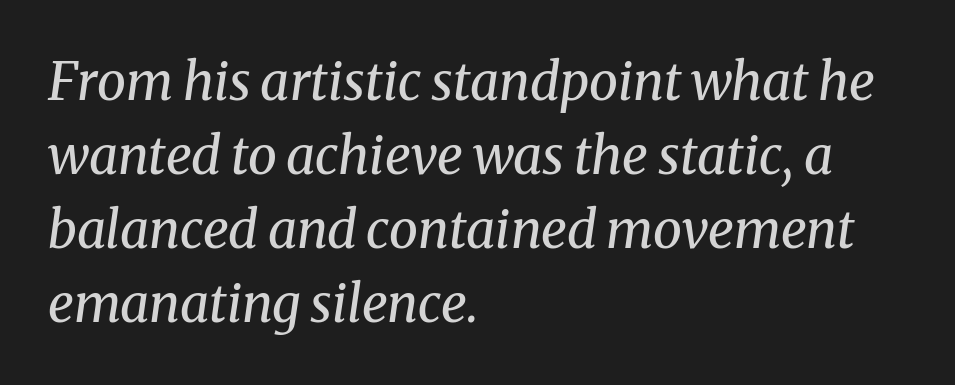
Q: Is the text bold? A: No.
Q: Is the text italic (slanted)? A: Yes, it leans right by about 8 degrees.
Q: Is the typeface a serif or a sans-serif typeface? A: Serif.
Q: Is the text underlined? A: No.
Q: How is the paragraph aligned? A: Left-aligned.
Q: Is the spacing between letters normal or unusually wide? A: Normal.
Q: Is the spacing between lines tight, normal or loose? A: Normal.
Q: Width (condensed, normal, or wide)? A: Normal.
Q: Stroke contrast? A: Medium.
Q: x-height? A: Medium.
Q: Monospaced? A: No.
